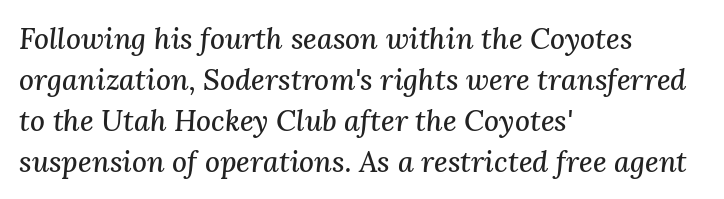
Is the letter spacing exaggerated? No — it looks like the ordinary default. The text carries the slant typical of an italic or oblique font. Typographically, this falls in the serif category. Notice how descenders clear the ascenders below comfortably — that's standard leading.
